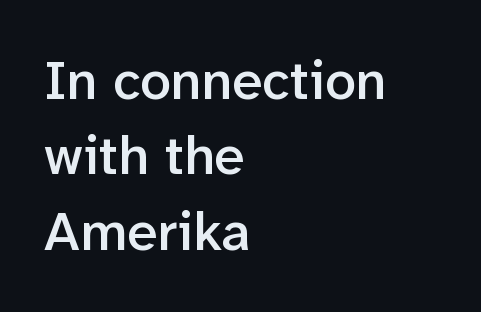
Q: Is the text bold? A: Semi-bold.
Q: Is the text italic (slanted)? A: No, it is upright.
Q: Is the typeface a serif or a sans-serif typeface? A: Sans-serif.
Q: Is the text underlined? A: No.
Q: How is the paragraph aligned? A: Left-aligned.
Q: Is the spacing between letters normal or unusually wide? A: Normal.
Q: Is the spacing between lines tight, normal or loose? A: Normal.
Q: Width (condensed, normal, or wide)? A: Normal.
Q: Stroke contrast? A: Low.
Q: x-height? A: Medium.
Q: Monospaced? A: No.
